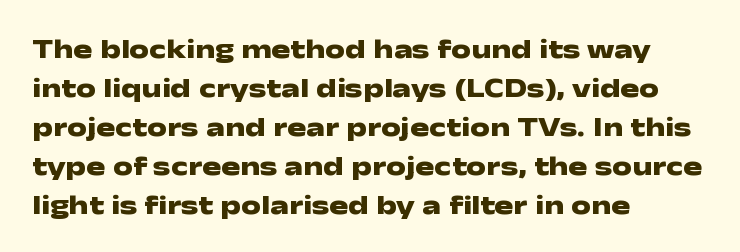
{"serif": "no", "italic": "no", "bold": "yes", "weight": "heavy", "width": "wide", "stroke_contrast": "low", "x_height": "medium", "monospaced": "no", "underline": "no", "align": "left", "line_spacing": "normal", "line_spacing_ratio": 1.39, "letter_spacing": "normal", "letter_spacing_em": 0.0, "glyph_px": 28}
